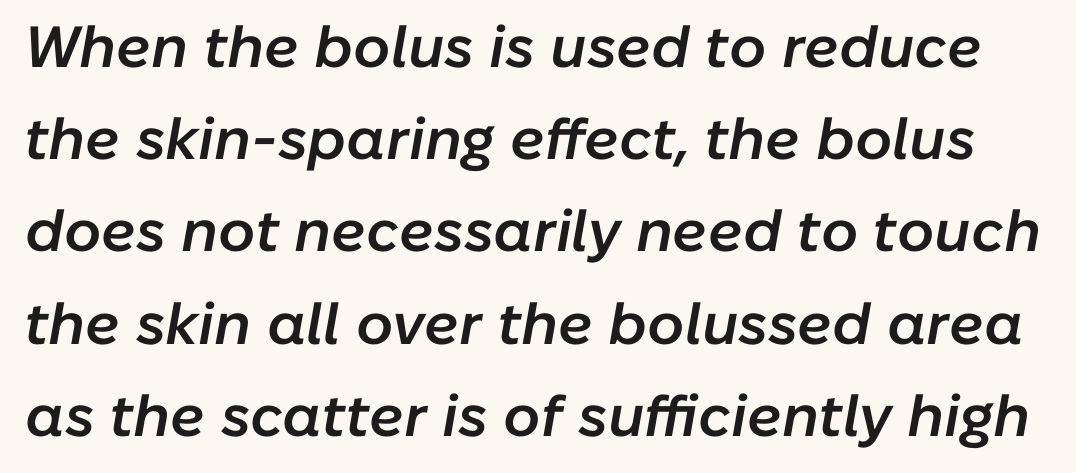
{"italic": "yes", "lean": "right", "slant_degrees": 10, "bold": "semi", "weight": "semibold", "width": "normal", "stroke_contrast": "low", "x_height": "medium", "monospaced": "no", "underline": "no", "line_spacing": "normal", "line_spacing_ratio": 1.59, "letter_spacing": "normal", "letter_spacing_em": 0.0, "glyph_px": 58}
